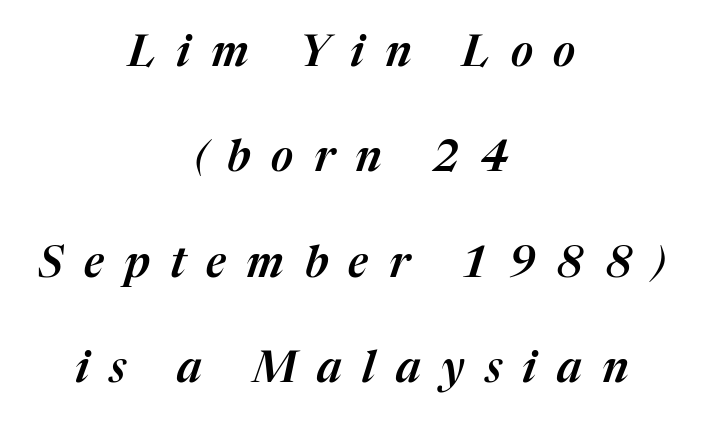
Q: Is the text italic (slanted)? A: Yes, it leans right by about 17 degrees.
Q: Is the text underlined? A: No.
Q: How is the paragraph aligned? A: Centered.
Q: Is the spacing between letters normal or unusually wide? A: Unusually wide.
Q: Is the spacing between lines tight, normal or loose? A: Loose.
Q: Width (condensed, normal, or wide)? A: Normal.
Q: Stroke contrast? A: Medium.
Q: x-height? A: Medium.
Q: Monospaced? A: No.
